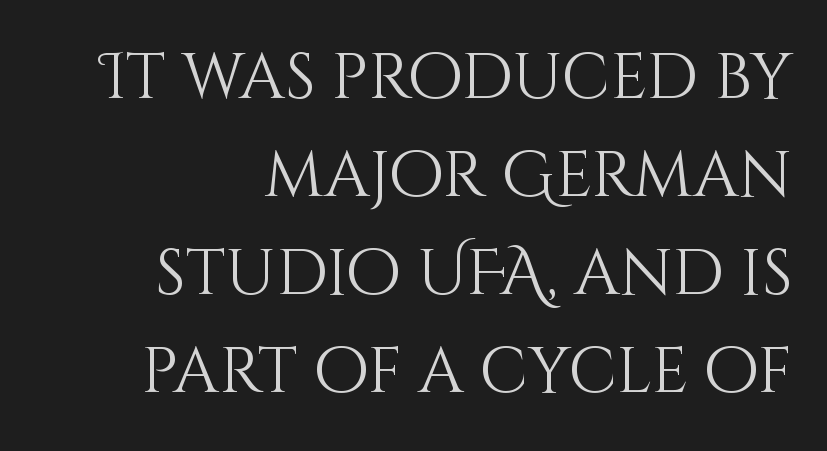
Q: Is the text bold? A: No.
Q: Is the text italic (slanted)? A: No, it is upright.
Q: Is the text underlined? A: No.
Q: How is the paragraph aligned? A: Right-aligned.
Q: Is the spacing between letters normal or unusually wide? A: Normal.
Q: Is the spacing between lines tight, normal or loose? A: Normal.
Q: Width (condensed, normal, or wide)? A: Normal.
Q: Stroke contrast? A: Medium.
Q: x-height? A: Large.
Q: Monospaced? A: No.
